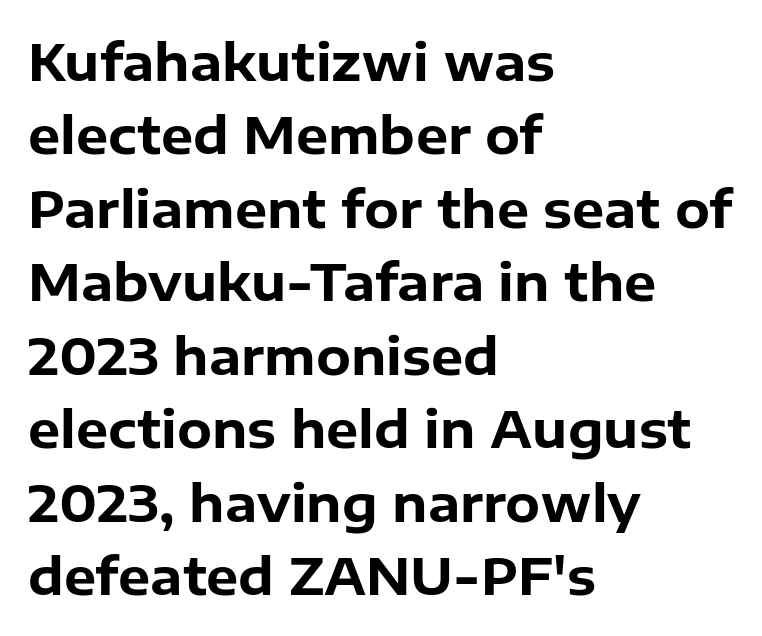
The image shows 51 px bold sans-serif type, upright; set left-aligned, normal line spacing (1.44x), normal letter spacing, not underlined; low stroke contrast and a medium x-height.
